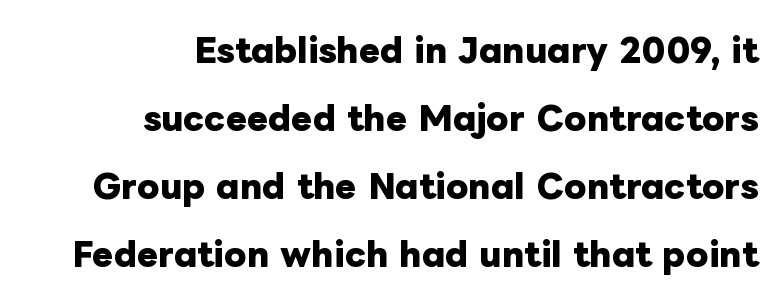
{"italic": "no", "bold": "yes", "weight": "heavy", "width": "normal", "stroke_contrast": "low", "x_height": "medium", "monospaced": "no", "underline": "no", "align": "right", "line_spacing": "loose", "line_spacing_ratio": 2.12, "letter_spacing": "normal", "letter_spacing_em": 0.0, "glyph_px": 32}
